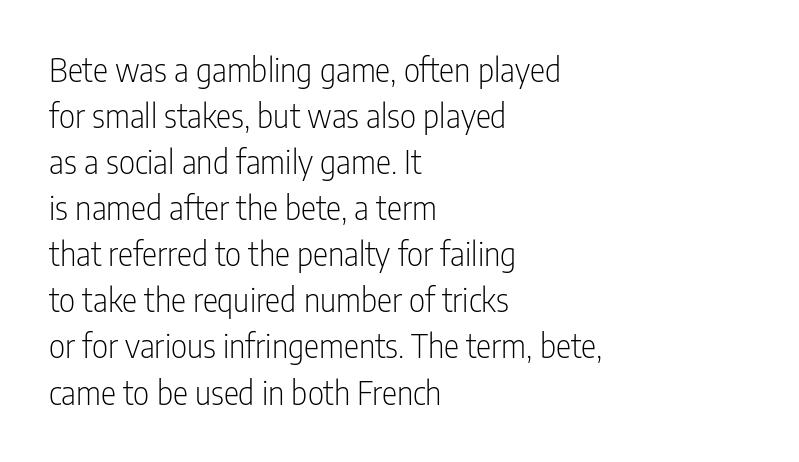
{"serif": "no", "italic": "no", "bold": "no", "weight": "light", "width": "condensed", "stroke_contrast": "low", "x_height": "medium", "monospaced": "no", "underline": "no", "align": "left", "line_spacing": "normal", "line_spacing_ratio": 1.44, "letter_spacing": "normal", "letter_spacing_em": 0.0, "glyph_px": 32}
